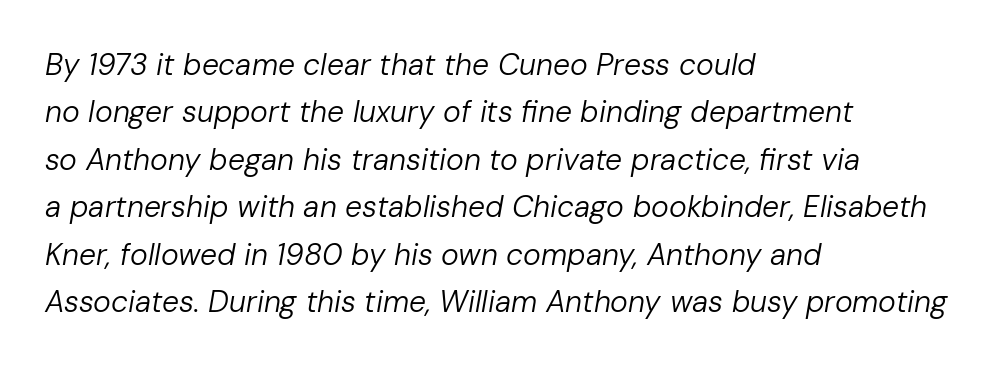
Q: Is the text bold? A: No.
Q: Is the text italic (slanted)? A: Yes, it leans right by about 10 degrees.
Q: Is the text underlined? A: No.
Q: How is the paragraph aligned? A: Left-aligned.
Q: Is the spacing between letters normal or unusually wide? A: Normal.
Q: Is the spacing between lines tight, normal or loose? A: Normal.
Q: Width (condensed, normal, or wide)? A: Normal.
Q: Stroke contrast? A: Low.
Q: x-height? A: Medium.
Q: Monospaced? A: No.
